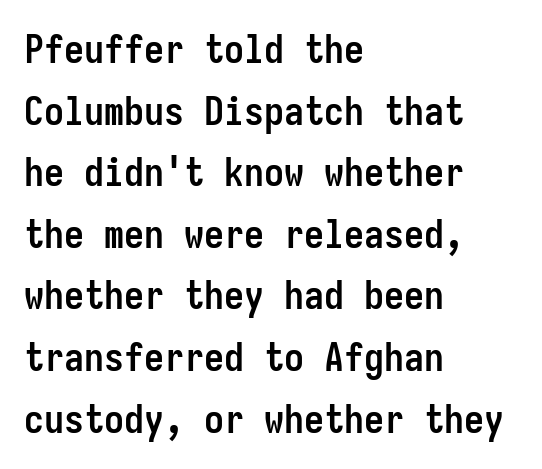
Compared with an ordinary text face, these strokes are far heavier — a full bold. Does extra space separate the letters? No, they use regular spacing. The string is rendered with underlining switched off. Casual observation: everything's shoved over to the left. Note: no serifs on the glyphs. Fixed-width glyphs throughout — classic coding-font behaviour.
